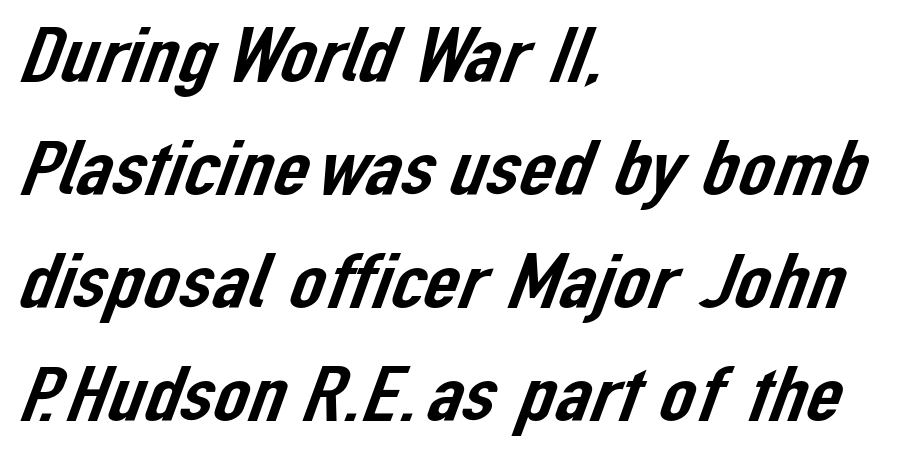
The image shows 79 px sans-serif type; set left-aligned, normal line spacing (1.43x), normal letter spacing, not underlined; low stroke contrast and a medium x-height.
